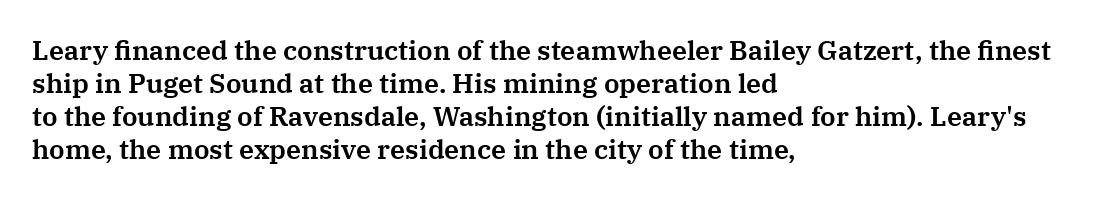
Q: Is the text italic (slanted)? A: No, it is upright.
Q: Is the text underlined? A: No.
Q: How is the paragraph aligned? A: Left-aligned.
Q: Is the spacing between letters normal or unusually wide? A: Normal.
